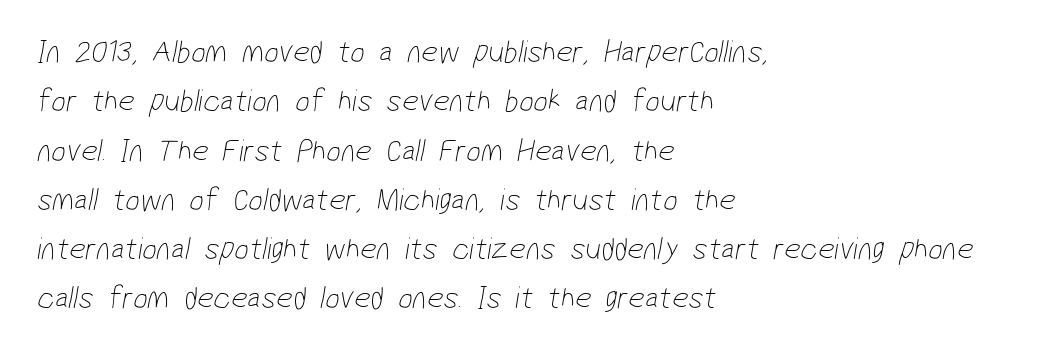
The image shows 32 px thin, condensed sans-serif type; set left-aligned, normal line spacing (1.54x), normal letter spacing, not underlined; low stroke contrast and a medium x-height.
